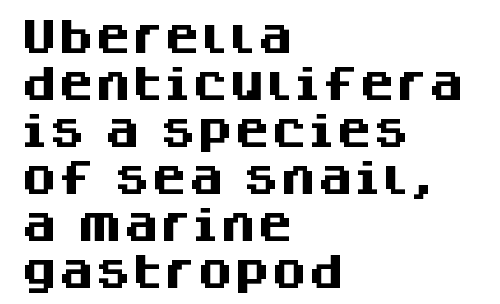
The face used here is a sans, in the tradition of grotesques and geometrics. This rendering leaves character spacing at its baseline value. Designer's note — italics off, roman on. Clear beneath every line of the passage. In terms of leading, this rendering sits right in the middle.
